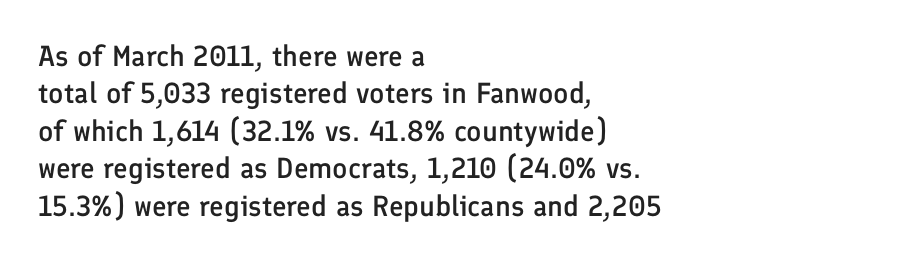
Q: Is the text bold? A: Semi-bold.
Q: Is the text italic (slanted)? A: No, it is upright.
Q: Is the typeface a serif or a sans-serif typeface? A: Sans-serif.
Q: Is the text underlined? A: No.
Q: How is the paragraph aligned? A: Left-aligned.
Q: Is the spacing between letters normal or unusually wide? A: Normal.
Q: Is the spacing between lines tight, normal or loose? A: Normal.
Q: Width (condensed, normal, or wide)? A: Normal.
Q: Stroke contrast? A: Low.
Q: x-height? A: Medium.
Q: Monospaced? A: No.
